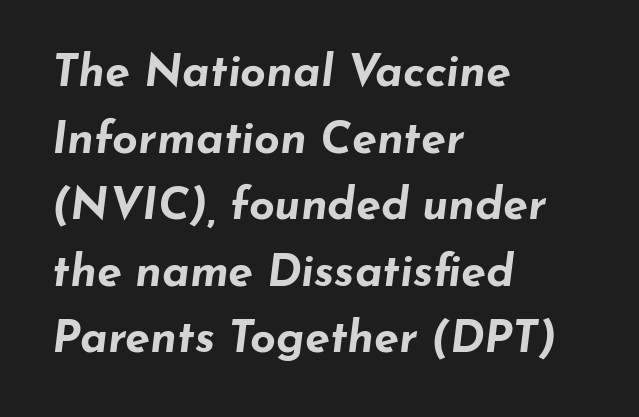
The passage shown has conventional tracking throughout. Posture: slanted. Letters rest on an invisible, unmarked baseline. Quick note: interline space is typical.
